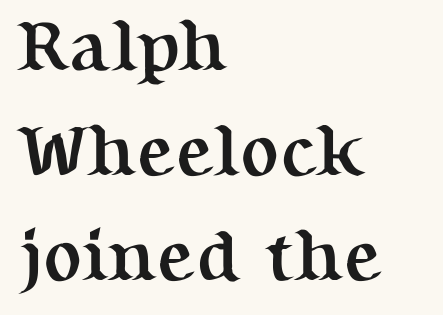
Ascenders rise straight up at ninety degrees. Whoever set this chose a conventional vertical rhythm. Proportional: the letters do not fall into vertical columns. The space beneath each line is pristine and unruled. Set as a true bold cut, around the 700 mark.
